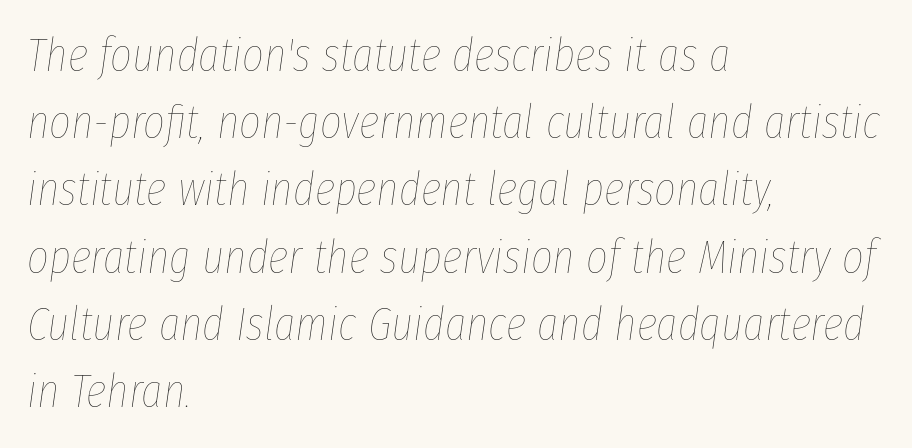
Has an underline been added? It has not. The compositor pushed each line to the left boundary. Letter spacing: default. On a weight scale, this lands at 450 or below. Slant detected: the letters are inclined. A typesetter would call this proportional, since set widths differ per character.
